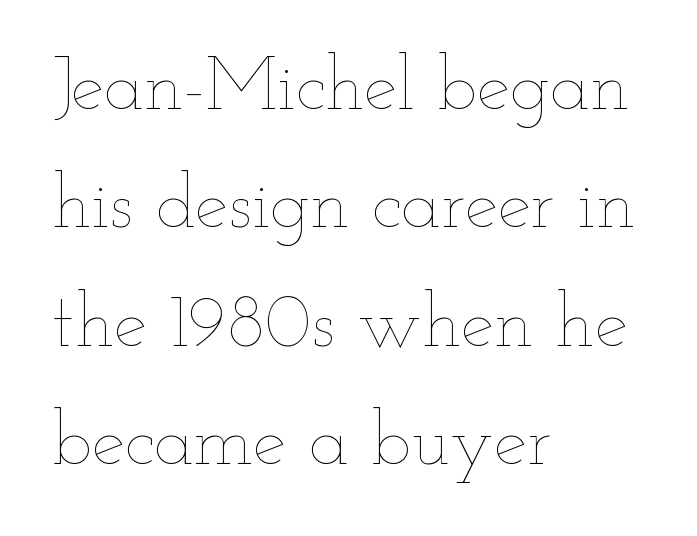
The image shows 75 px thin, wide type, upright; set left-aligned, normal line spacing (1.58x), normal letter spacing, not underlined; low stroke contrast and a small x-height.
